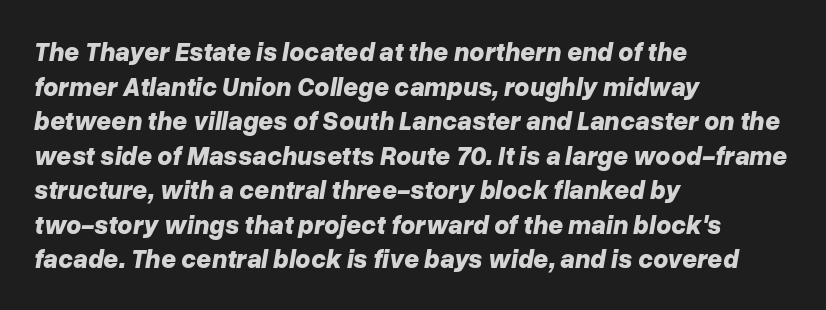
{"italic": "yes", "lean": "right", "slant_degrees": 10, "bold": "yes", "underline": "no", "align": "left", "line_spacing": "normal", "line_spacing_ratio": 1.33, "letter_spacing": "normal", "letter_spacing_em": 0.0, "glyph_px": 26}
